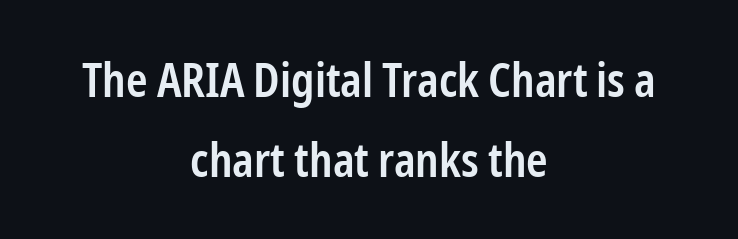
One-word summary of the alignment: center. The type sits square on the baseline with zero lean. Emphasis by weight is partial: semibold. The line texture is even and compact thanks to regular tracking.
